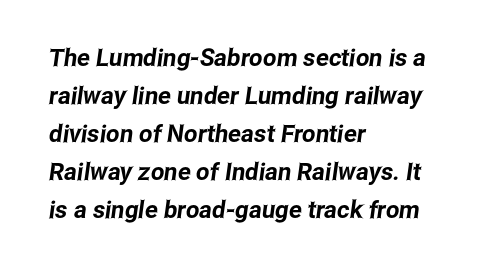
{"underline": "no", "align": "left", "line_spacing": "normal", "line_spacing_ratio": 1.58, "letter_spacing": "normal", "letter_spacing_em": 0.0, "glyph_px": 24}
